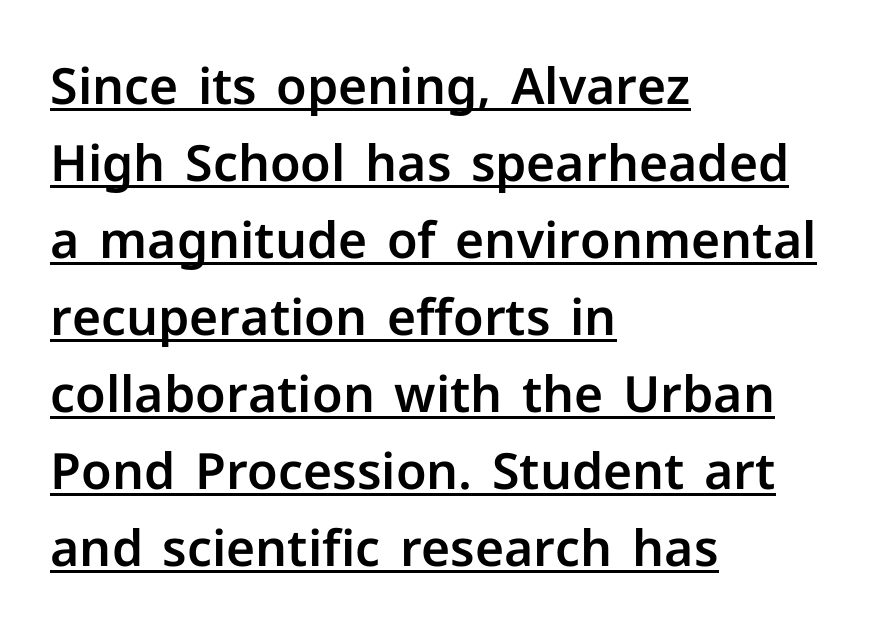
{"serif": "no", "italic": "no", "width": "normal", "stroke_contrast": "low", "x_height": "medium", "monospaced": "no", "underline": "yes", "align": "left", "line_spacing": "normal", "line_spacing_ratio": 1.54, "letter_spacing": "normal", "letter_spacing_em": 0.0, "glyph_px": 50}
